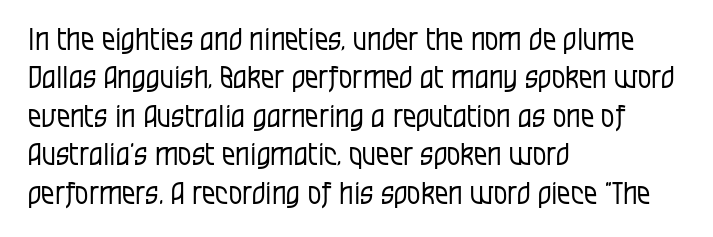
The foot of each line stays bare and open. What's the leading like? Ordinary, nothing unusual. Compared with a typical body face, this is equally light or lighter still. The passage shown is typed in a proportional face where columns would drift.
